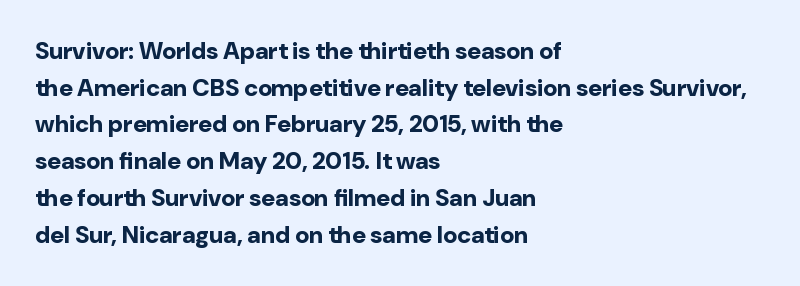
{"italic": "no", "bold": "yes", "underline": "no", "align": "left", "line_spacing": "normal", "line_spacing_ratio": 1.53, "letter_spacing": "normal", "letter_spacing_em": 0.0, "glyph_px": 24}
